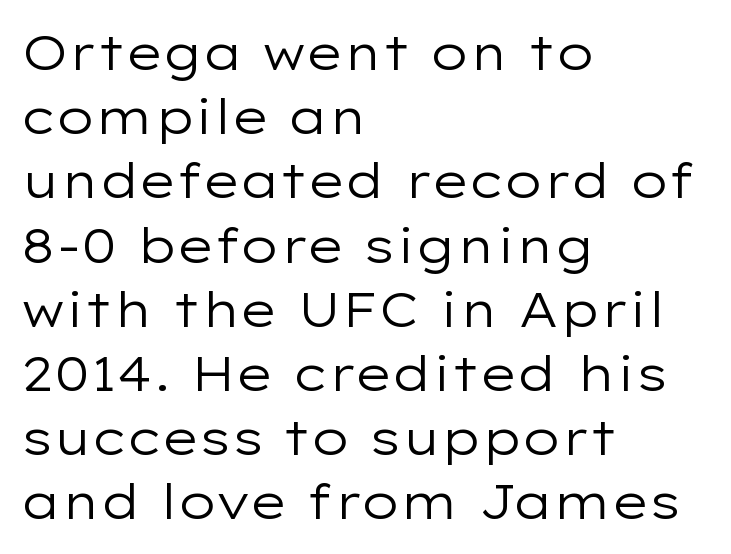
You could not count columns in this text — the font is proportionally spaced. The designer went with a sans here, leaving each stem footless. The block of text has a typical density, with ordinary space between rows. No extra ink here — the face is not bold. Honestly, there is no underline to notice here at all. There is no visible air inserted between adjacent glyphs.
